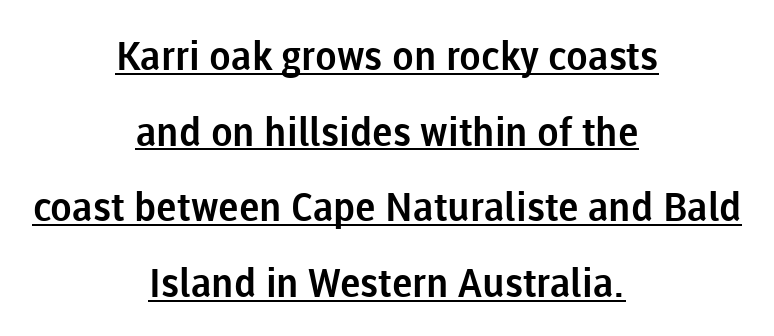
Nope, not italic — everything's standing straight. No feet cap the strokes, marking this as sans-serif type. A typesetter would call this proportional, since set widths differ per character. Like a heading marked for emphasis, these lines bear an underscore.
